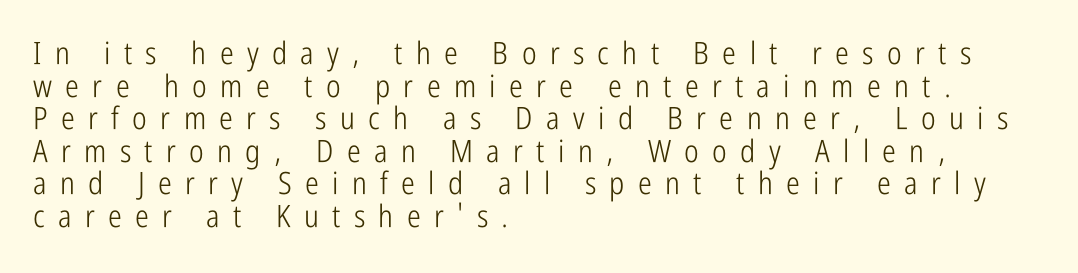
The image shows 31 px light, condensed sans-serif type, upright; set left-aligned, tight line spacing (1.05x), unusually wide letter spacing (+0.43 em), not underlined; low stroke contrast and a medium x-height.
